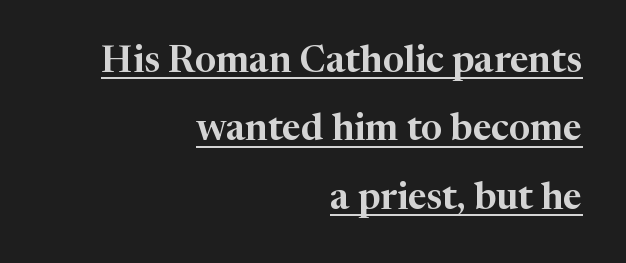
The image shows 37 px serif type, upright; set right-aligned, line spacing 1.85x, normal letter spacing, underlined; high stroke contrast and a medium x-height.
